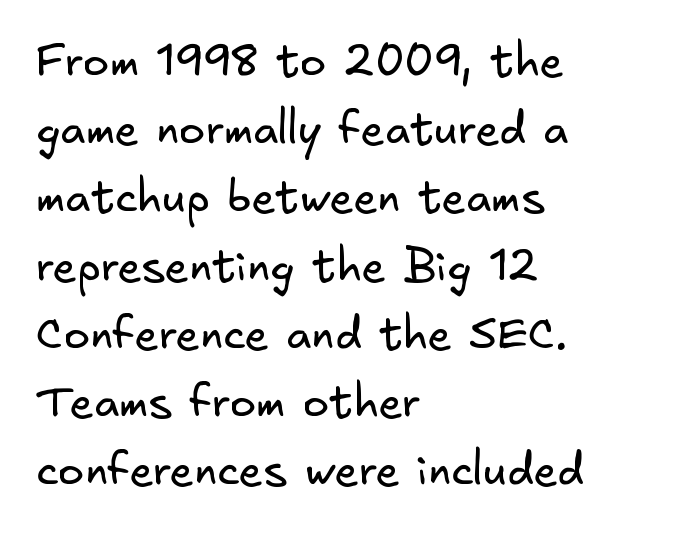
{"serif": "no", "bold": "no", "weight": "regular", "width": "normal", "stroke_contrast": "low", "x_height": "small", "underline": "no", "align": "left", "line_spacing": "normal", "line_spacing_ratio": 1.55, "letter_spacing": "normal", "letter_spacing_em": 0.0, "glyph_px": 44}
